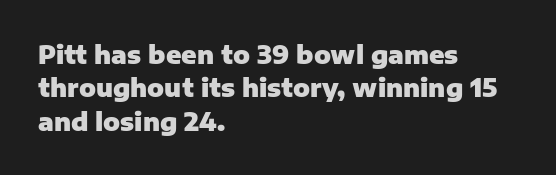
Q: Is the text bold? A: Yes.
Q: Is the text italic (slanted)? A: No, it is upright.
Q: Is the text underlined? A: No.
Q: How is the paragraph aligned? A: Left-aligned.
Q: Is the spacing between letters normal or unusually wide? A: Normal.
Q: Is the spacing between lines tight, normal or loose? A: Normal.
